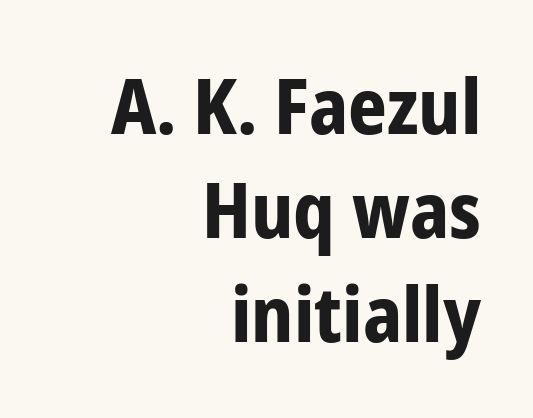
Where is the straight margin? On the right. This block has exactly the height ordinary leading produces. Descenders are the only things crossing below the line. This sample uses plain, unmodified letter spacing. Vertical strokes here are truly vertical. The rendering uses natural spacing where letterforms have individual widths.
